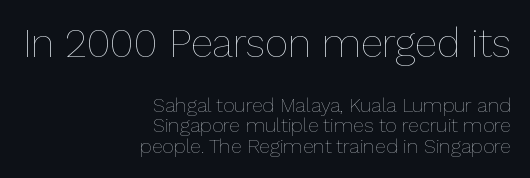
Q: Is the text bold? A: No.
Q: Is the text italic (slanted)? A: No, it is upright.
Q: Is the text underlined? A: No.
Q: How is the paragraph aligned? A: Right-aligned.
Q: Is the spacing between letters normal or unusually wide? A: Normal.
Q: Is the spacing between lines tight, normal or loose? A: Tight.
Q: Which block of text is set in a larger size, the first (top) or the second (bottom)? A: The first (top) one.
Q: Width (condensed, normal, or wide)? A: Normal.
Q: Stroke contrast? A: Low.
Q: x-height? A: Medium.
Q: Monospaced? A: No.
